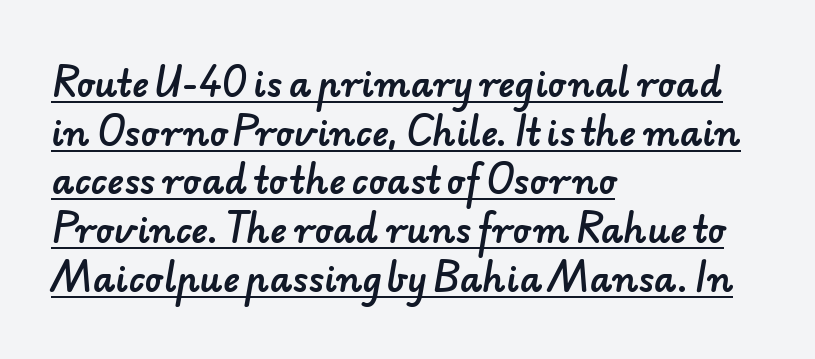
Reading down the column, the eye jumps a familiar distance to each next line. No feet cap the strokes, marking this as sans-serif type. Spacing verdict: proportional, widths tailored to each character. Beneath each row of characters lies a ruled line.
